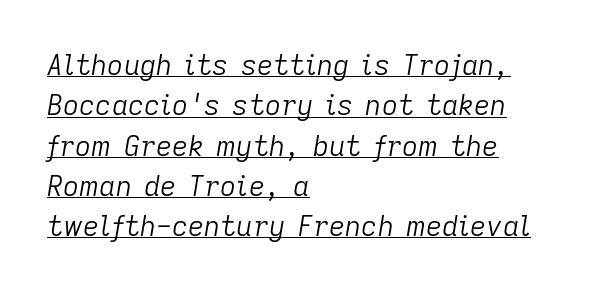
{"italic": "yes", "lean": "right", "slant_degrees": 9, "bold": "no", "weight": "light", "width": "normal", "stroke_contrast": "low", "x_height": "medium", "monospaced": "no", "underline": "yes", "align": "left", "line_spacing": "normal", "line_spacing_ratio": 1.44, "letter_spacing": "normal", "letter_spacing_em": 0.0, "glyph_px": 28}
